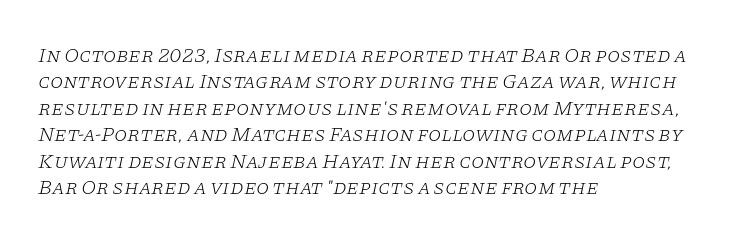
The image shows 21 px text type, italic (leaning right); set left-aligned, normal line spacing (1.26x), normal letter spacing, not underlined.
